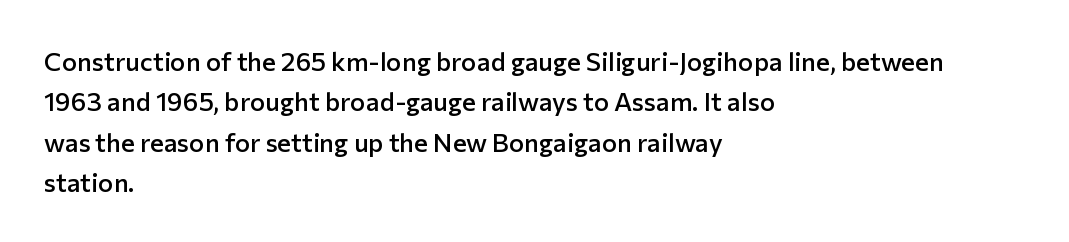
The image shows 26 px text type, upright; set left-aligned, normal line spacing (1.55x), normal letter spacing, not underlined.
